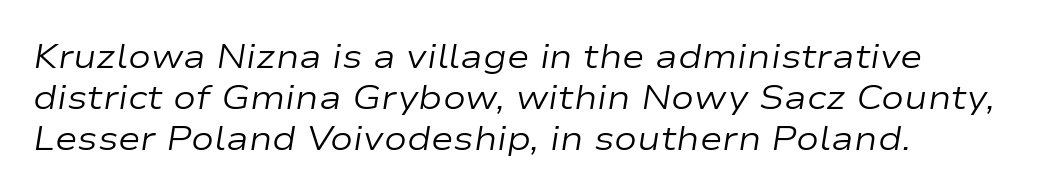
Q: Is the text bold? A: No.
Q: Is the text italic (slanted)? A: Yes, it leans right by about 9 degrees.
Q: Is the text underlined? A: No.
Q: How is the paragraph aligned? A: Left-aligned.
Q: Is the spacing between letters normal or unusually wide? A: Normal.
Q: Width (condensed, normal, or wide)? A: Wide.
Q: Stroke contrast? A: Low.
Q: x-height? A: Medium.
Q: Monospaced? A: No.
